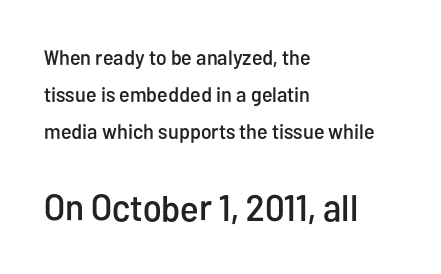
Notice how the stems are strictly vertical — no italics here. Small over large — that's the arrangement of the two blocks here. Quick note: underline off. Students, note that the glyphs here touch the page at normal intervals. The rendering anchors every line to the left-hand side.
